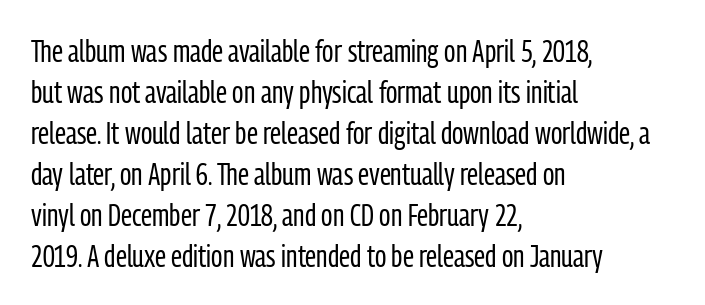
{"serif": "no", "italic": "no", "bold": "no", "weight": "regular", "width": "condensed", "stroke_contrast": "low", "x_height": "medium", "monospaced": "no", "underline": "no", "align": "left", "line_spacing": "normal", "line_spacing_ratio": 1.32, "letter_spacing": "normal", "letter_spacing_em": 0.0, "glyph_px": 31}
